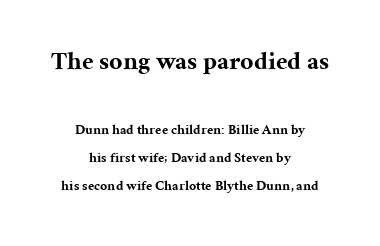
Students, note that the glyphs here touch the page at normal intervals. Large over small — that's the arrangement of the two blocks here. Its strokes are broad and dark, the hallmark of bold type. The specimen omits any rule beneath the text block's lines.
